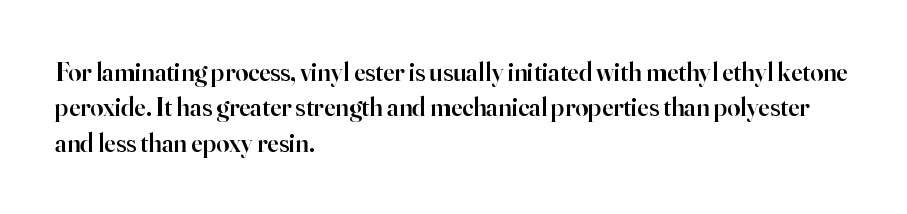
Quick note: underline off. Is the letter spacing exaggerated? No — it looks like the ordinary default. Each new line begins a customary step beneath the previous one. Its strokes are somewhat broadened, the hallmark of semibold type.
